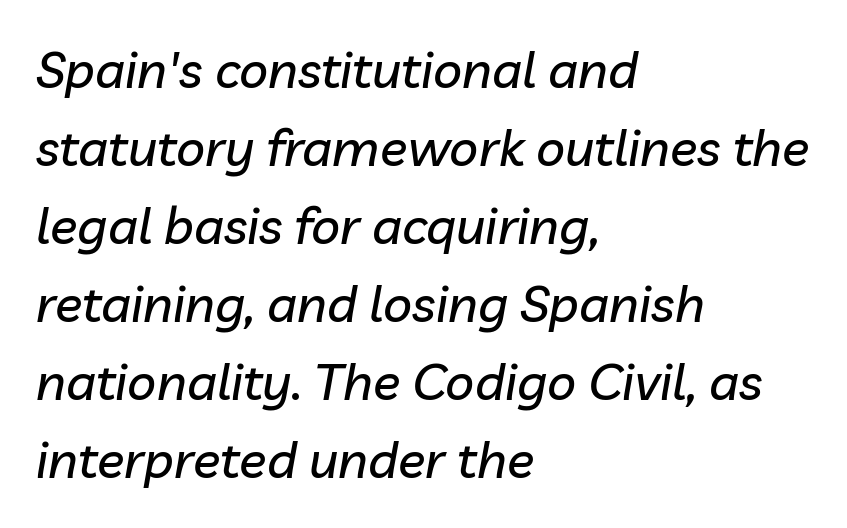
{"italic": "yes", "lean": "right", "slant_degrees": 10, "width": "normal", "stroke_contrast": "low", "x_height": "medium", "monospaced": "no", "underline": "no", "align": "left", "line_spacing": "normal", "line_spacing_ratio": 1.53, "letter_spacing": "normal", "letter_spacing_em": 0.0, "glyph_px": 51}
